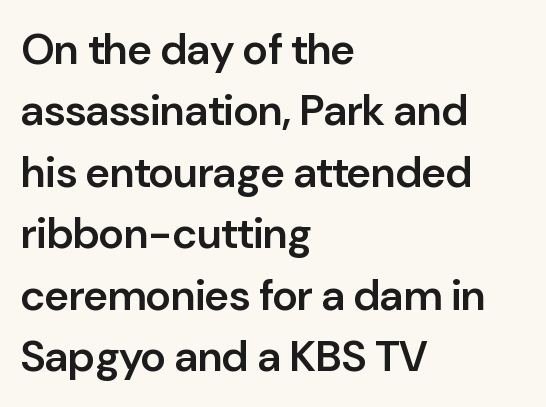
Q: Is the text bold? A: Semi-bold.
Q: Is the text italic (slanted)? A: No, it is upright.
Q: Is the typeface a serif or a sans-serif typeface? A: Sans-serif.
Q: Is the text underlined? A: No.
Q: How is the paragraph aligned? A: Left-aligned.
Q: Is the spacing between letters normal or unusually wide? A: Normal.
Q: Is the spacing between lines tight, normal or loose? A: Normal.
Q: Width (condensed, normal, or wide)? A: Normal.
Q: Stroke contrast? A: Low.
Q: x-height? A: Medium.
Q: Monospaced? A: No.
